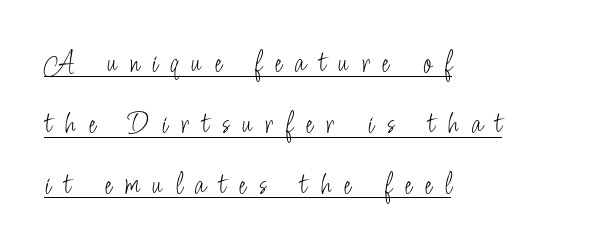
The image shows 32 px light, condensed sans-serif type; set left-aligned, loose line spacing (1.9x), unusually wide letter spacing (+0.4 em), underlined; low stroke contrast and a small x-height.
